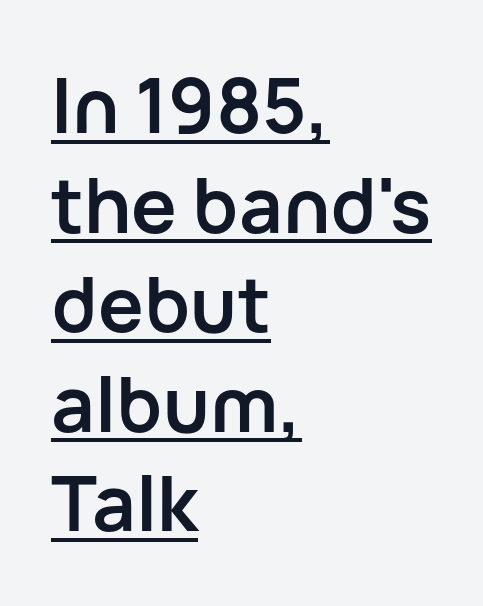
{"serif": "no", "italic": "no", "bold": "yes", "weight": "semibold", "width": "normal", "stroke_contrast": "low", "x_height": "medium", "monospaced": "no", "underline": "yes", "align": "left", "line_spacing": "normal", "line_spacing_ratio": 1.31, "letter_spacing": "normal", "letter_spacing_em": 0.0, "glyph_px": 76}
